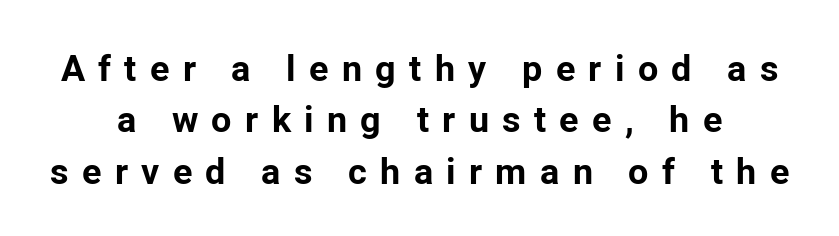
These lines are composed in type without serifs. Letter spacing: wide. A roman cut, with each character standing at attention. Check under the words: just untouched page.
